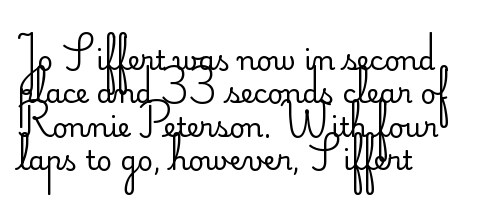
No letter is thick-stroked: the sample isn't bold. This rendering leaves character spacing at its baseline value. A bare baseline throughout the passage. Line beginnings align vertically; line endings do not. This sample uses an upright cut, with every glyph sitting square on the baseline.
